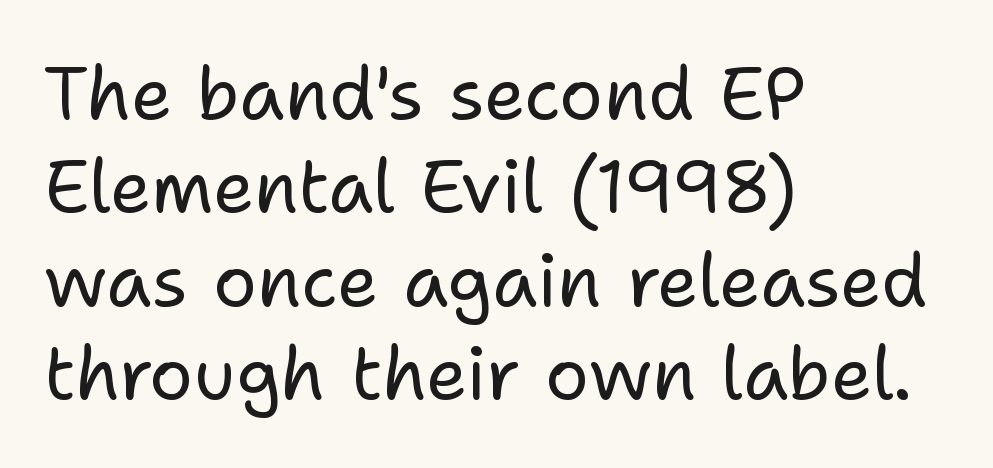
{"serif": "no", "italic": "no", "bold": "no", "weight": "regular", "width": "normal", "stroke_contrast": "low", "x_height": "medium", "monospaced": "no", "underline": "no", "align": "left", "line_spacing": "normal", "line_spacing_ratio": 1.28, "letter_spacing": "normal", "letter_spacing_em": 0.0, "glyph_px": 73}
